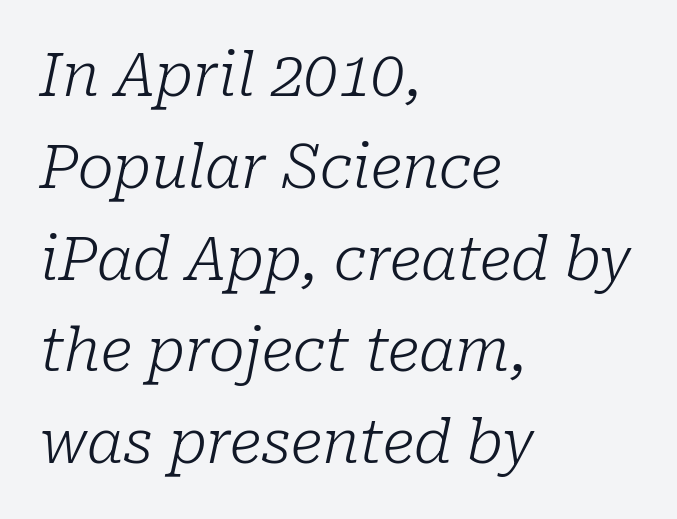
Serif or sans? Serif — the stroke terminals have little feet. These lines are set flush left with a ragged right edge. The type is set solid horizontally, with unmodified tracking. Compared with a typical body face, this is equally light or lighter still. A bare baseline throughout the passage.
